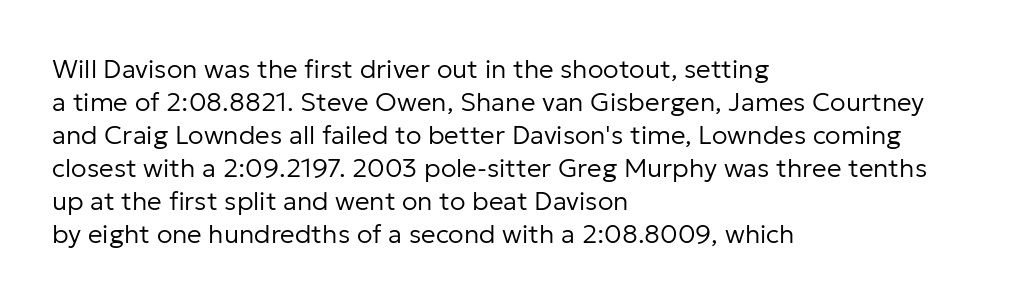
Q: Is the text bold? A: No.
Q: Is the text italic (slanted)? A: No, it is upright.
Q: Is the text underlined? A: No.
Q: How is the paragraph aligned? A: Left-aligned.
Q: Is the spacing between letters normal or unusually wide? A: Normal.
Q: Is the spacing between lines tight, normal or loose? A: Normal.
